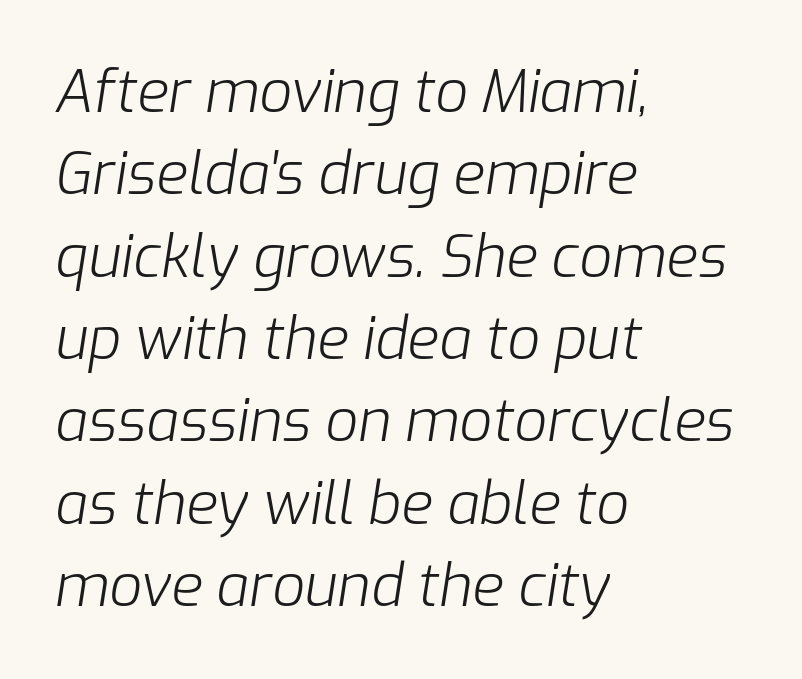
The image shows 58 px light type, italic (leaning right); set left-aligned, normal line spacing (1.42x), normal letter spacing, not underlined; low stroke contrast and a medium x-height.
